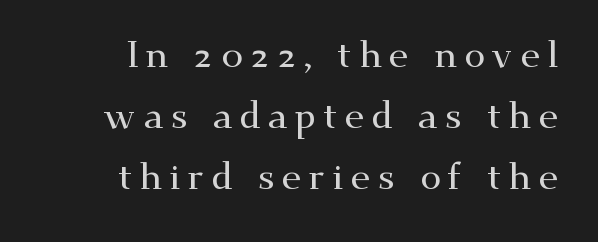
Q: Is the text italic (slanted)? A: No, it is upright.
Q: Is the typeface a serif or a sans-serif typeface? A: Serif.
Q: Is the text underlined? A: No.
Q: How is the paragraph aligned? A: Right-aligned.
Q: Is the spacing between lines tight, normal or loose? A: Normal.
Q: Width (condensed, normal, or wide)? A: Wide.
Q: Stroke contrast? A: Medium.
Q: x-height? A: Small.
Q: Monospaced? A: No.
